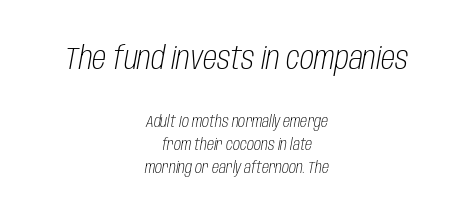
Vertical stems look standard width or narrower in stroke. Layout note: lines centered. Which of the two is more prominent by size? The first, at the top. Italic? Definitely — the glyphs are oblique. Do the characters align in a grid? No, the font is proportional.
